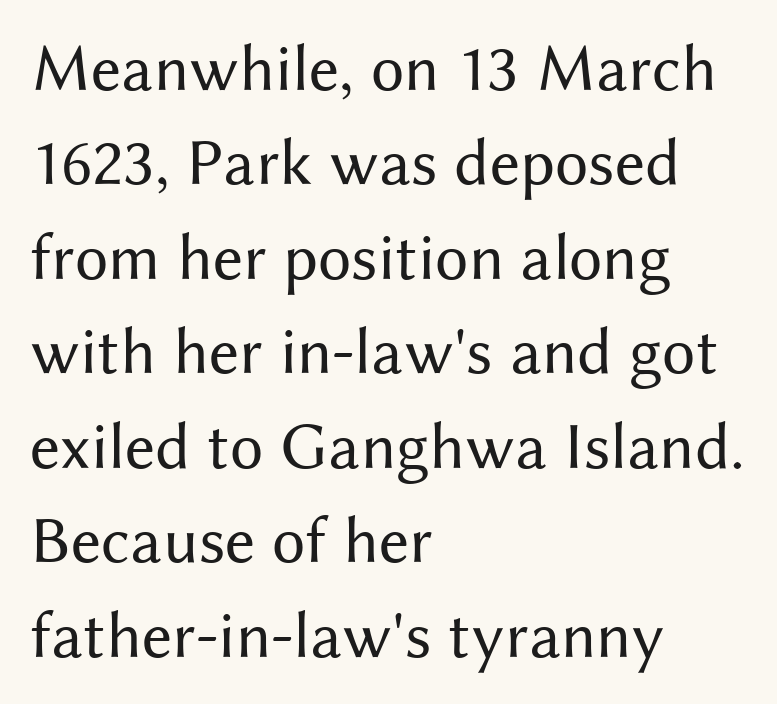
{"serif": "no", "italic": "no", "bold": "no", "weight": "regular", "width": "normal", "stroke_contrast": "medium", "x_height": "medium", "monospaced": "no", "underline": "no", "align": "left", "line_spacing": "normal", "line_spacing_ratio": 1.41, "letter_spacing": "normal", "letter_spacing_em": 0.0, "glyph_px": 67}
